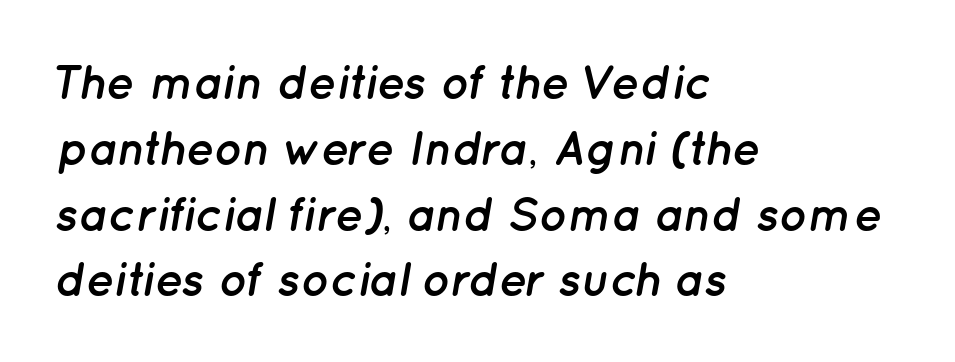
{"italic": "yes", "lean": "right", "slant_degrees": 12, "bold": "yes", "weight": "semibold", "width": "normal", "stroke_contrast": "low", "x_height": "medium", "monospaced": "no", "underline": "no", "align": "left", "line_spacing": "normal", "line_spacing_ratio": 1.4, "letter_spacing": "normal", "letter_spacing_em": 0.0, "glyph_px": 47}
